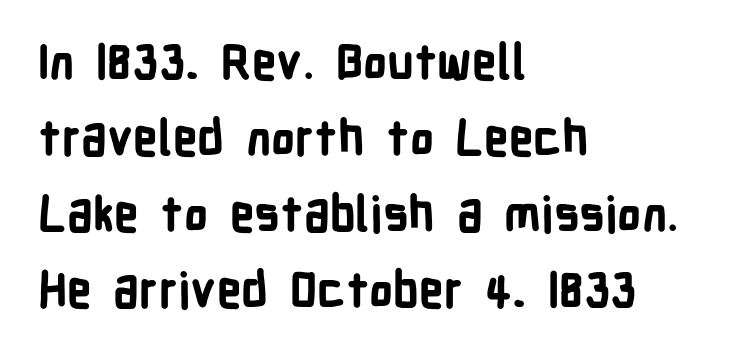
Q: Is the text bold? A: Yes.
Q: Is the text italic (slanted)? A: No, it is upright.
Q: Is the typeface a serif or a sans-serif typeface? A: Sans-serif.
Q: Is the text underlined? A: No.
Q: How is the paragraph aligned? A: Left-aligned.
Q: Is the spacing between letters normal or unusually wide? A: Normal.
Q: Is the spacing between lines tight, normal or loose? A: Normal.
Q: Width (condensed, normal, or wide)? A: Condensed.
Q: Stroke contrast? A: Low.
Q: x-height? A: Medium.
Q: Monospaced? A: No.
